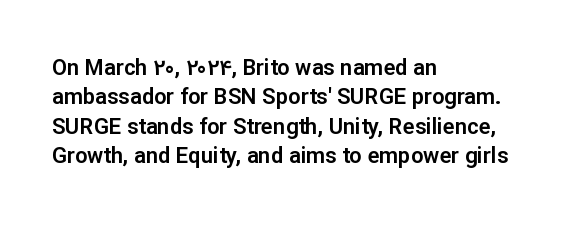
Glyph-to-glyph distance matches everyday printed text. If you drew a ruler down the left edge, every line would touch it. The letters stand upright; this is a roman face. No word sits above an underline. The line-height multiplier appears to be the usual default.
